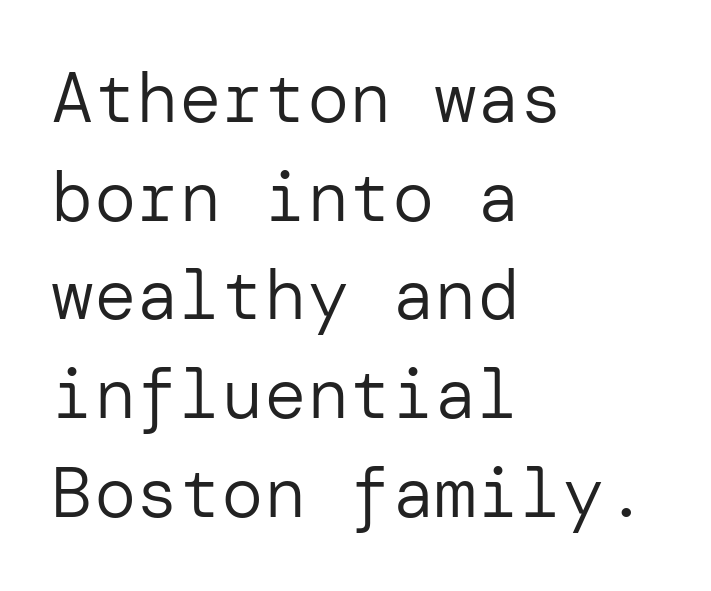
A roman cut, with each character standing at attention. Unlike a traditional serif, this face leaves its strokes unadorned. A classic flush-left, rag-right setting is used for this passage. Line spacing here is normal. No extra tracking has been applied to these lines.
